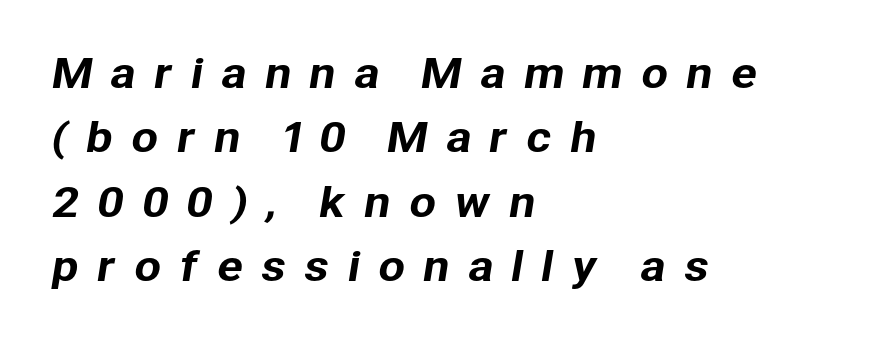
The image shows 39 px sans-serif type; set left-aligned, normal line spacing (1.65x), unusually wide letter spacing (+0.45 em), not underlined; low stroke contrast and a medium x-height.
